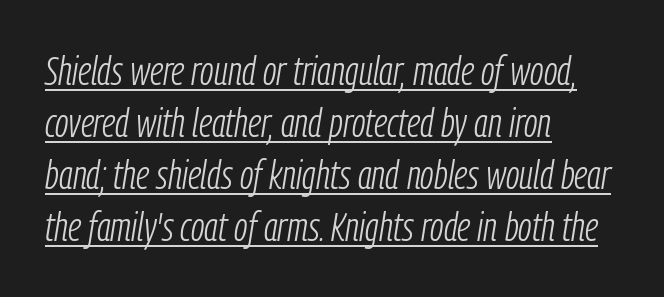
The image shows 41 px light, condensed type, italic (leaning right); set left-aligned, normal line spacing (1.27x), normal letter spacing, underlined; low stroke contrast and a medium x-height.
